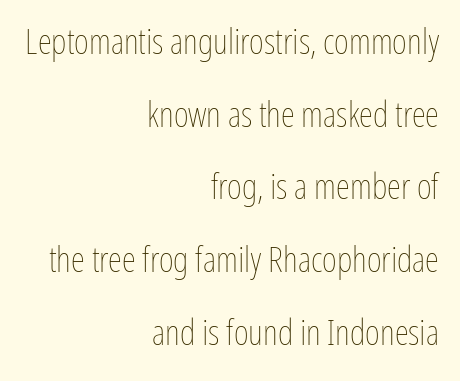
{"italic": "no", "bold": "no", "weight": "thin", "width": "condensed", "stroke_contrast": "low", "x_height": "medium", "monospaced": "no", "underline": "no", "align": "right", "line_spacing": "loose", "line_spacing_ratio": 2.02, "letter_spacing": "normal", "letter_spacing_em": 0.0, "glyph_px": 36}
